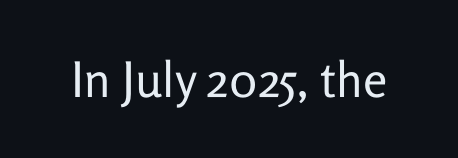
{"serif": "no", "italic": "no", "bold": "no", "weight": "regular", "width": "normal", "stroke_contrast": "low", "x_height": "medium", "monospaced": "no", "underline": "no", "letter_spacing": "normal", "letter_spacing_em": 0.0, "glyph_px": 49}
